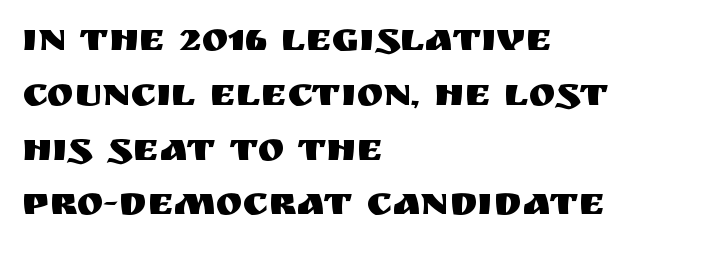
{"serif": "no", "italic": "no", "width": "normal", "stroke_contrast": "medium", "x_height": "large", "monospaced": "no", "underline": "no", "align": "left", "line_spacing": "normal", "line_spacing_ratio": 1.37, "letter_spacing": "normal", "letter_spacing_em": 0.0, "glyph_px": 40}
